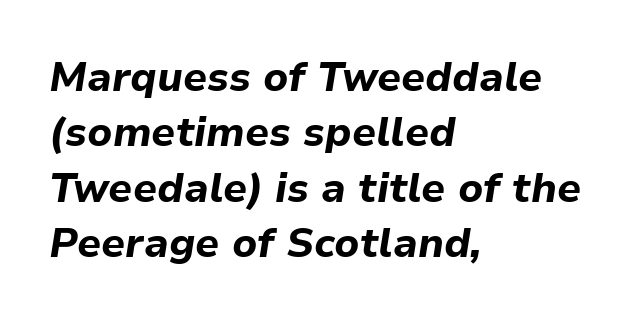
Q: Is the text bold? A: Yes.
Q: Is the text italic (slanted)? A: Yes, it leans right by about 9 degrees.
Q: Is the text underlined? A: No.
Q: How is the paragraph aligned? A: Left-aligned.
Q: Is the spacing between letters normal or unusually wide? A: Normal.
Q: Is the spacing between lines tight, normal or loose? A: Normal.
Q: Width (condensed, normal, or wide)? A: Normal.
Q: Stroke contrast? A: Low.
Q: x-height? A: Medium.
Q: Monospaced? A: No.
